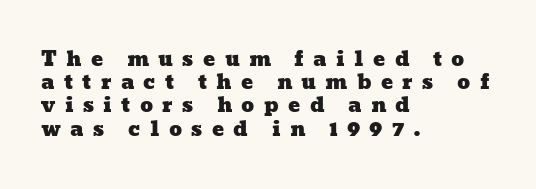
The image shows 20 px text type; set left-aligned, line spacing 1.16x, unusually wide letter spacing (+0.46 em), not underlined.
